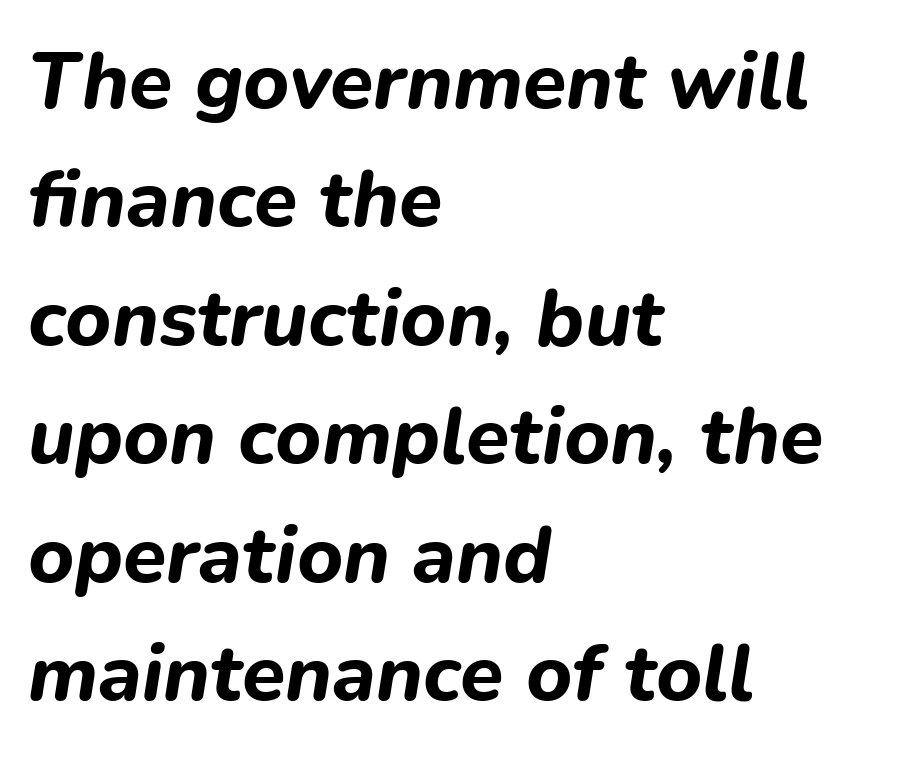
Leftover space on each line is placed entirely after the last word. Letter spacing: default. Looks like regular typesetting: each glyph gets only the width it needs. Looking at the ascenders, they clearly lean.
